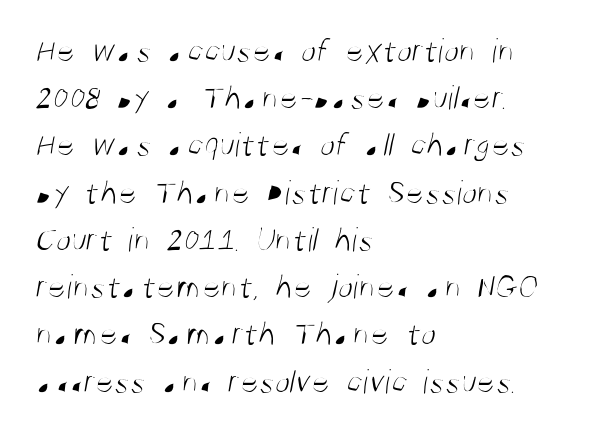
{"serif": "no", "bold": "no", "weight": "light", "width": "condensed", "stroke_contrast": "medium", "x_height": "large", "monospaced": "no", "underline": "no", "align": "left", "line_spacing": "normal", "line_spacing_ratio": 1.35, "letter_spacing": "normal", "letter_spacing_em": 0.0, "glyph_px": 35}
